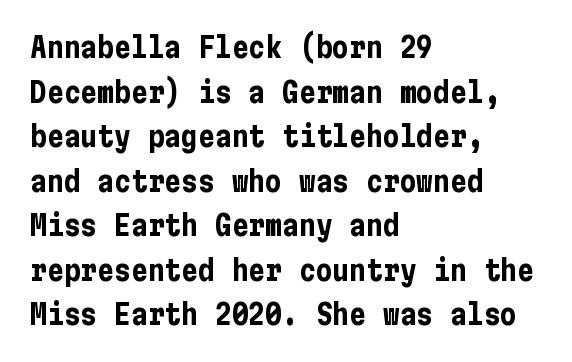
{"serif": "no", "italic": "no", "bold": "yes", "weight": "bold", "width": "condensed", "stroke_contrast": "low", "x_height": "medium", "underline": "no", "align": "left", "line_spacing": "normal", "line_spacing_ratio": 1.59, "letter_spacing": "normal", "letter_spacing_em": 0.0, "glyph_px": 28}
